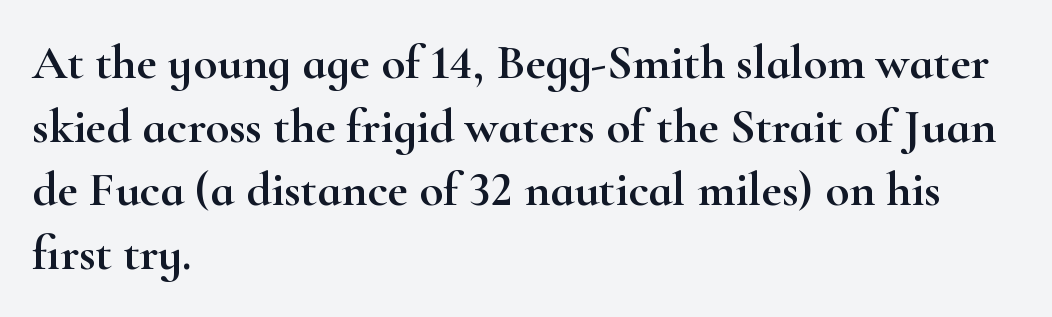
The image shows 49 px wide serif type, upright; set left-aligned, normal line spacing (1.3x), normal letter spacing, not underlined; high stroke contrast and a small x-height.
